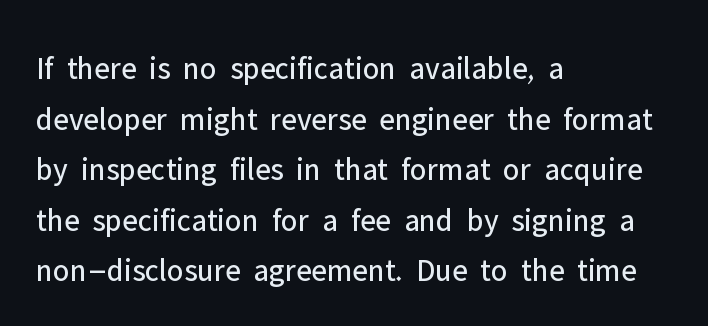
This sample has the flowing, uneven cadence of proportional lettering. Compared with typical paragraphs, the rows here are spaced about the same. A typesetter would call this zero additional tracking. No extra ink here — the face is not bold.
